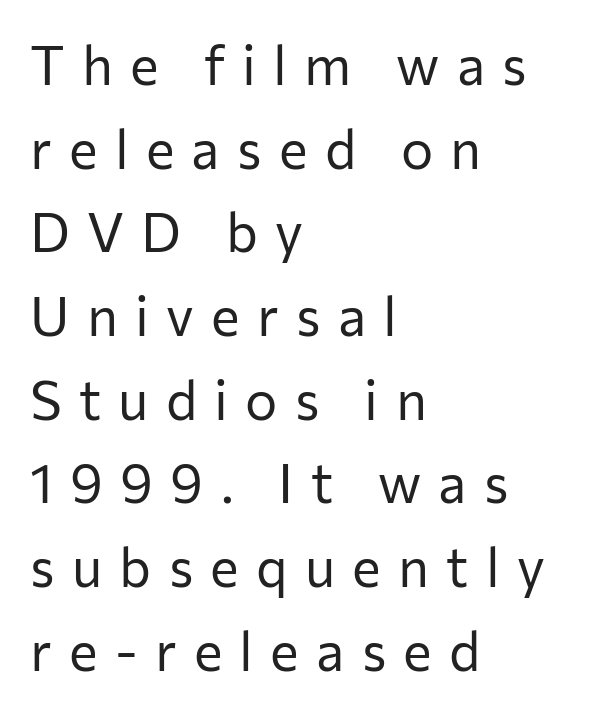
{"serif": "no", "italic": "no", "bold": "no", "weight": "regular", "width": "normal", "stroke_contrast": "low", "x_height": "medium", "monospaced": "no", "underline": "no", "align": "left", "line_spacing": "normal", "line_spacing_ratio": 1.55, "letter_spacing": "wide", "letter_spacing_em": 0.32, "glyph_px": 54}
